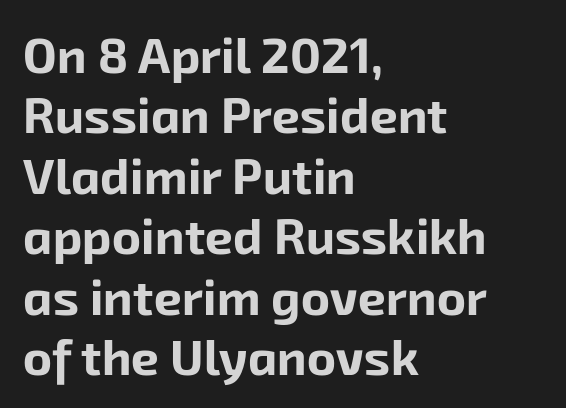
Q: Is the text bold? A: Yes.
Q: Is the typeface a serif or a sans-serif typeface? A: Sans-serif.
Q: Is the text underlined? A: No.
Q: How is the paragraph aligned? A: Left-aligned.
Q: Is the spacing between letters normal or unusually wide? A: Normal.
Q: Width (condensed, normal, or wide)? A: Normal.
Q: Stroke contrast? A: Low.
Q: x-height? A: Medium.
Q: Monospaced? A: No.
